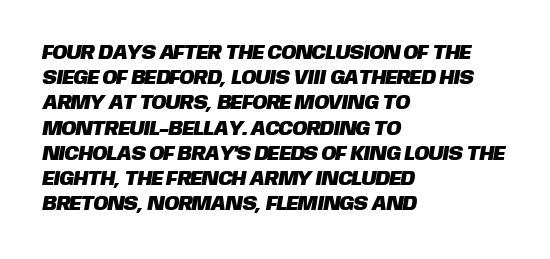
{"underline": "no", "align": "left", "line_spacing": "normal", "line_spacing_ratio": 1.26, "letter_spacing": "normal", "letter_spacing_em": 0.0, "glyph_px": 20}
